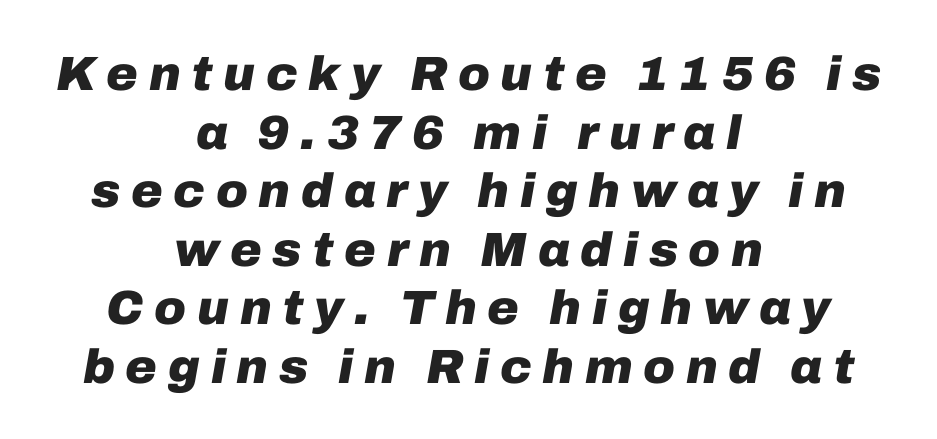
Q: Is the text bold? A: Yes.
Q: Is the text italic (slanted)? A: Yes, it leans right by about 10 degrees.
Q: Is the text underlined? A: No.
Q: How is the paragraph aligned? A: Centered.
Q: Is the spacing between letters normal or unusually wide? A: Unusually wide.
Q: Width (condensed, normal, or wide)? A: Normal.
Q: Stroke contrast? A: Low.
Q: x-height? A: Medium.
Q: Monospaced? A: No.
